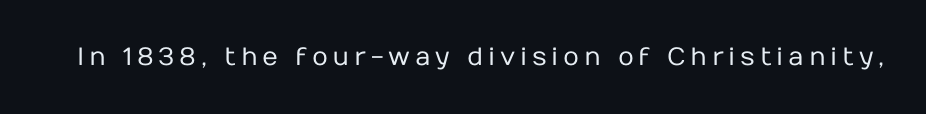
Q: Is the text bold? A: No.
Q: Is the text italic (slanted)? A: No, it is upright.
Q: Is the text underlined? A: No.
